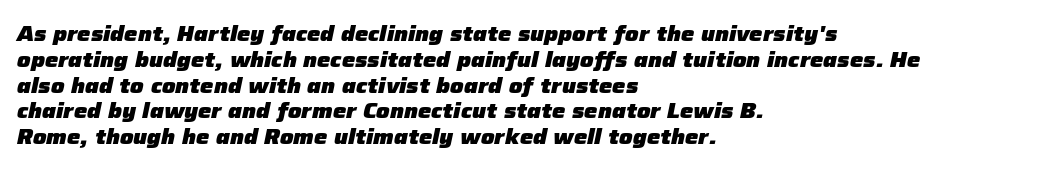
{"italic": "yes", "lean": "right", "slant_degrees": 12, "bold": "yes", "underline": "no", "align": "left", "line_spacing_ratio": 1.23, "letter_spacing": "normal", "letter_spacing_em": 0.0, "glyph_px": 21}
